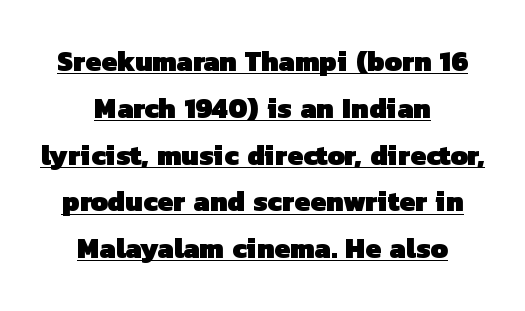
Horizontally, the lines are justified to the midpoint only. The rendered words wear a rule along their underside. Nobody touched the tracking dial on this one. The sample has been set heavy, in full bold. A normal amount of white space separates one row of letters from the next. Do the characters align in a grid? No, the font is proportional.
